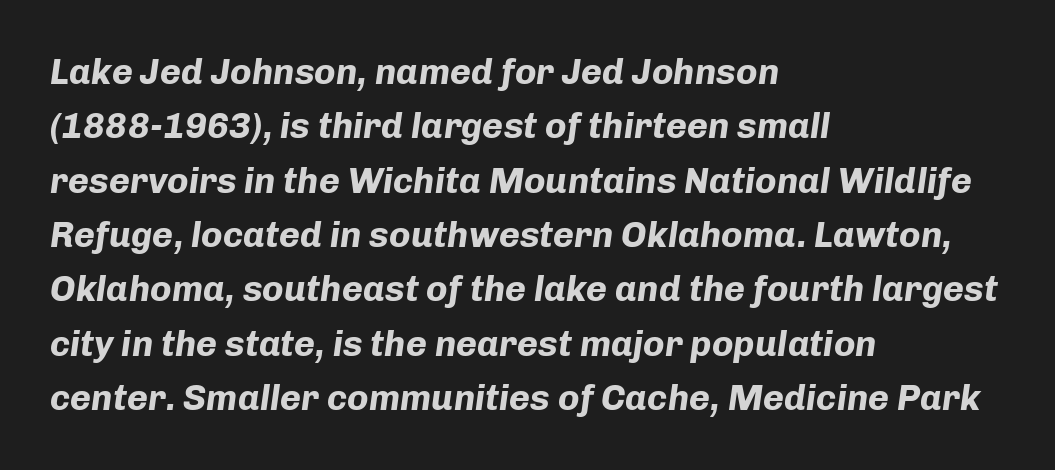
Note the varied advance widths — an 'i' is clearly narrower than an 'm'. The passage is arranged the way most books set body copy — flush left. One glance says typical: line gaps are just what's usual. A full-strength bold gives these letters their thick strokes.
